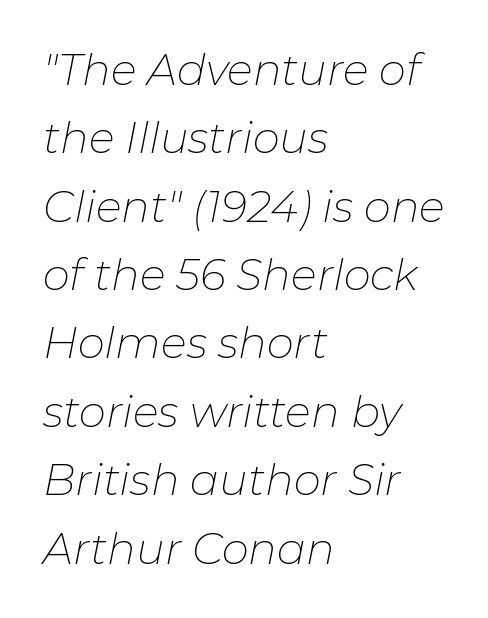
The image shows 43 px thin type, italic (leaning right); set left-aligned, normal line spacing (1.59x), normal letter spacing, not underlined; low stroke contrast and a medium x-height.
